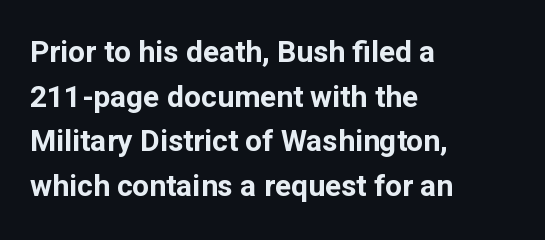
Q: Is the text bold? A: Yes.
Q: Is the text italic (slanted)? A: No, it is upright.
Q: Is the typeface a serif or a sans-serif typeface? A: Sans-serif.
Q: Is the text underlined? A: No.
Q: How is the paragraph aligned? A: Left-aligned.
Q: Is the spacing between letters normal or unusually wide? A: Normal.
Q: Is the spacing between lines tight, normal or loose? A: Normal.
Q: Width (condensed, normal, or wide)? A: Normal.
Q: Stroke contrast? A: Low.
Q: x-height? A: Medium.
Q: Monospaced? A: No.
